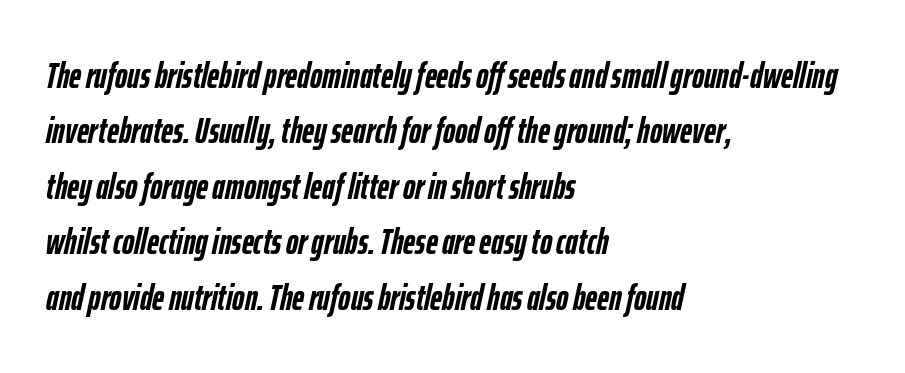
{"italic": "yes", "lean": "right", "slant_degrees": 12, "bold": "yes", "weight": "semibold", "width": "condensed", "stroke_contrast": "low", "x_height": "medium", "monospaced": "no", "underline": "no", "align": "left", "line_spacing": "normal", "line_spacing_ratio": 1.5, "letter_spacing": "normal", "letter_spacing_em": 0.0, "glyph_px": 37}
